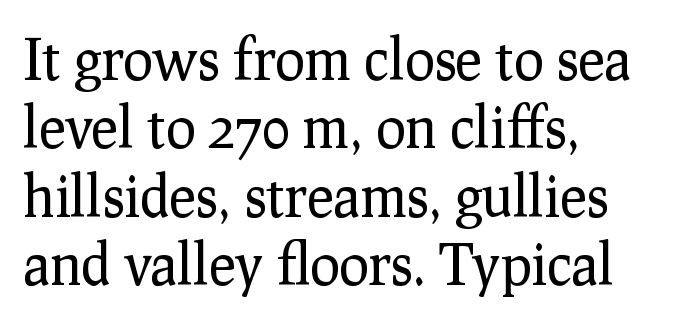
{"serif": "yes", "italic": "no", "bold": "no", "weight": "regular", "width": "normal", "stroke_contrast": "low", "x_height": "medium", "monospaced": "no", "underline": "no", "align": "left", "line_spacing_ratio": 1.22, "letter_spacing": "normal", "letter_spacing_em": 0.0, "glyph_px": 56}
